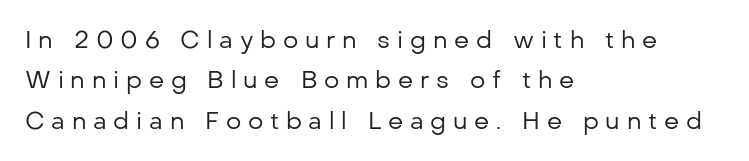
A quiet, ordinary-to-light weight characterises the typeface. Each word looks stretched out because of the extra space between its letters. Style check: upright. A bare baseline throughout the passage. Alignment: flush left.
